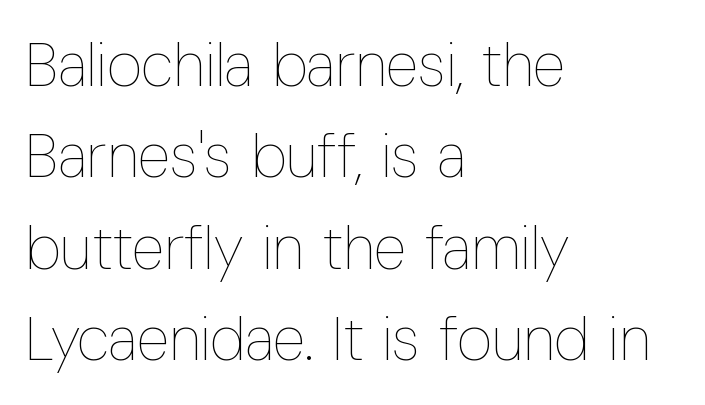
The image shows 61 px thin, condensed type, upright; set left-aligned, normal line spacing (1.5x), normal letter spacing, not underlined; low stroke contrast and a medium x-height.
